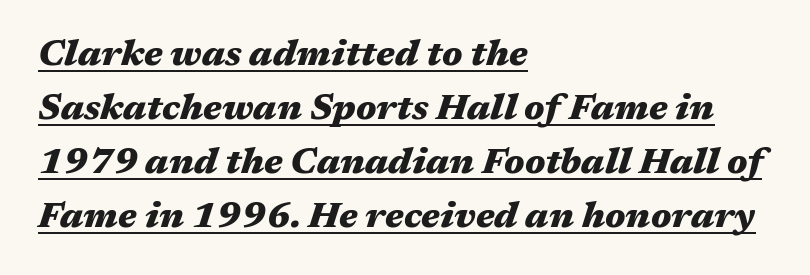
The image shows 36 px heavy, wide type, italic (leaning right); set left-aligned, normal line spacing (1.5x), normal letter spacing, underlined; medium stroke contrast and a medium x-height.
